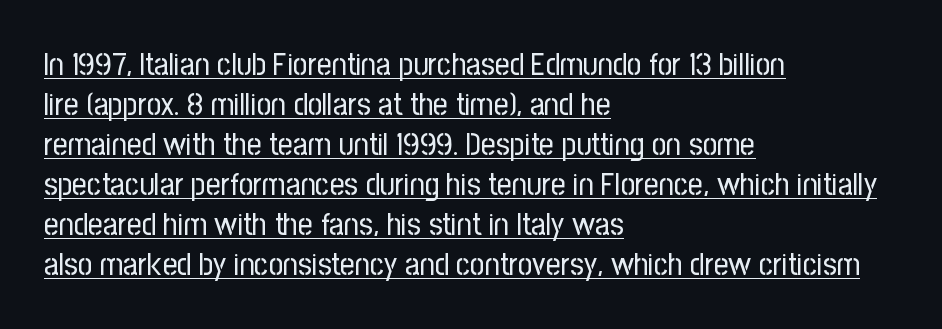
The letters carry no serifs — their stems end cleanly without finishing strokes. A rule runs beneath these lines of type. A typesetter would call this proportional, since set widths differ per character. Reading down the column, the eye jumps a familiar distance to each next line. Caption: standard tracking, unaltered.
